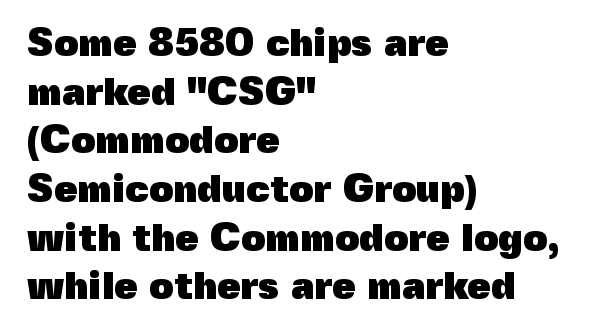
The image shows 38 px heavy sans-serif type, upright; set left-aligned, normal line spacing (1.28x), normal letter spacing, not underlined; a medium x-height.
